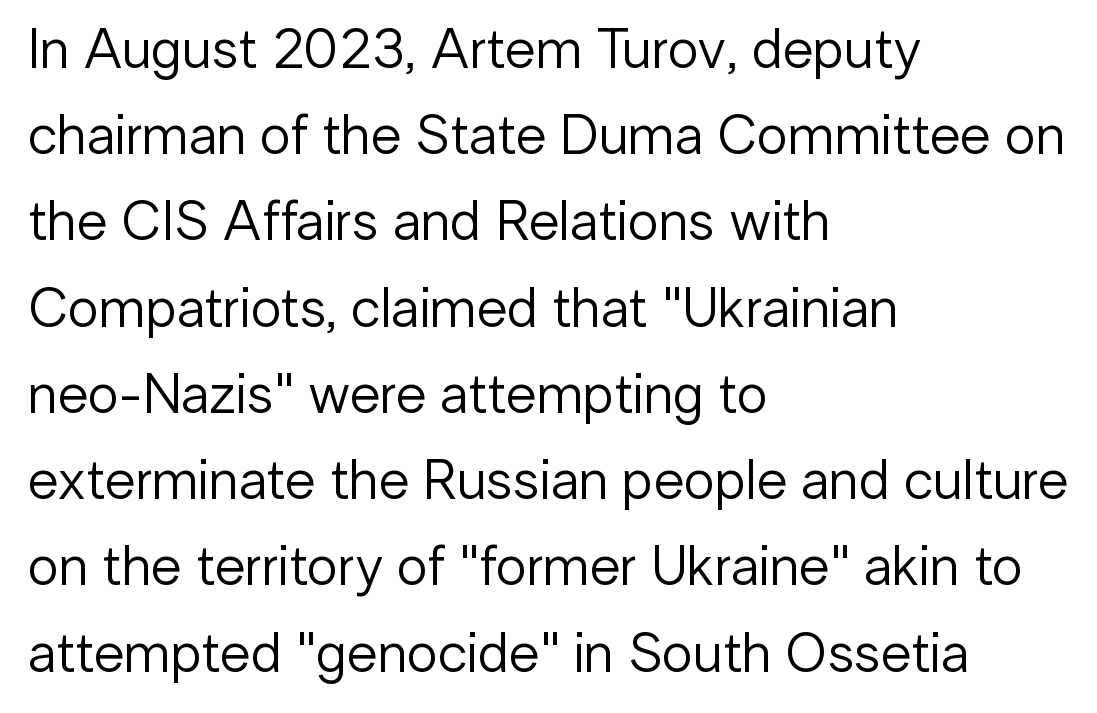
The image shows 56 px regular-weight sans-serif type, upright; set left-aligned, normal line spacing (1.54x), normal letter spacing, not underlined; low stroke contrast and a medium x-height.
